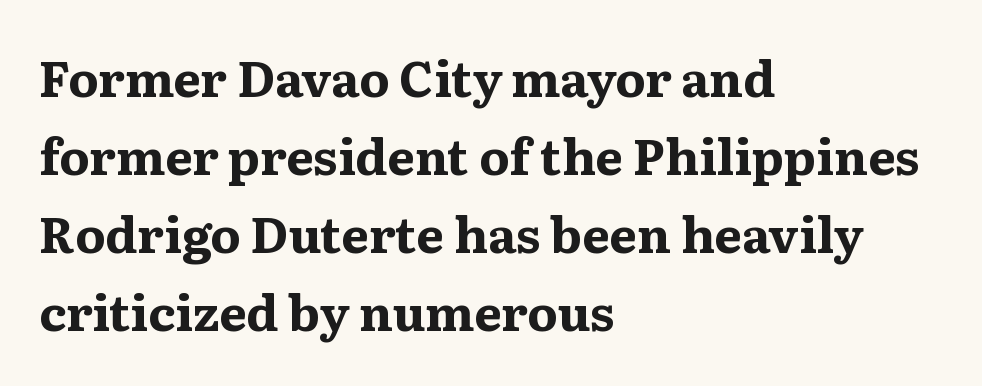
Q: Is the text bold? A: Yes.
Q: Is the text italic (slanted)? A: No, it is upright.
Q: Is the typeface a serif or a sans-serif typeface? A: Serif.
Q: Is the text underlined? A: No.
Q: How is the paragraph aligned? A: Left-aligned.
Q: Is the spacing between letters normal or unusually wide? A: Normal.
Q: Is the spacing between lines tight, normal or loose? A: Normal.
Q: Width (condensed, normal, or wide)? A: Wide.
Q: Stroke contrast? A: Medium.
Q: x-height? A: Medium.
Q: Monospaced? A: No.
